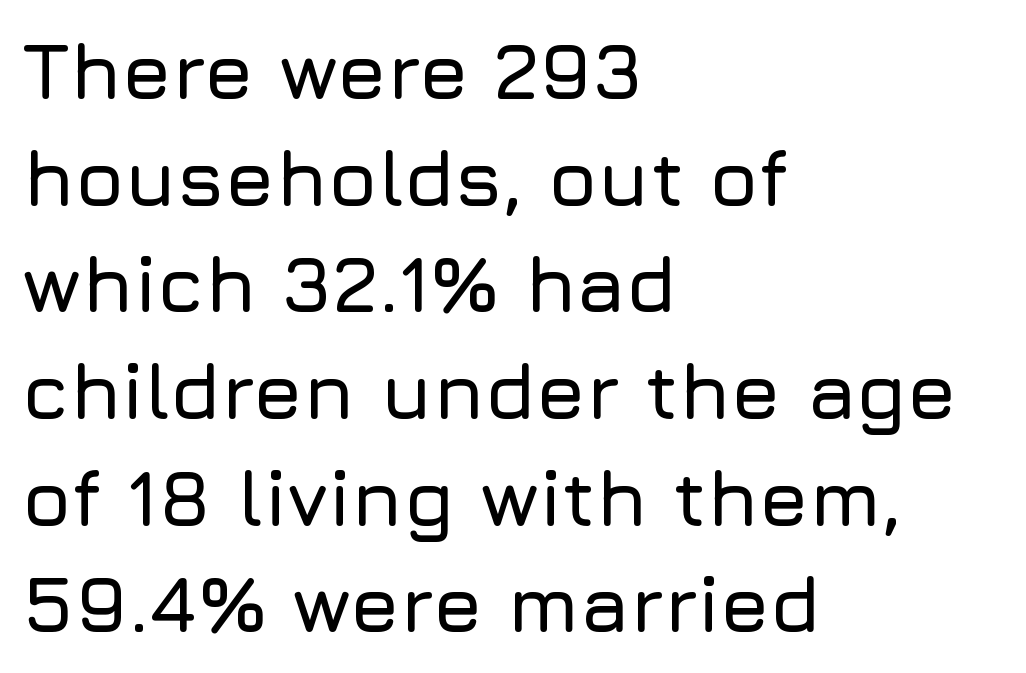
{"serif": "no", "italic": "no", "width": "normal", "stroke_contrast": "low", "x_height": "medium", "monospaced": "no", "underline": "no", "align": "left", "line_spacing": "normal", "line_spacing_ratio": 1.35, "letter_spacing": "normal", "letter_spacing_em": 0.0, "glyph_px": 79}
